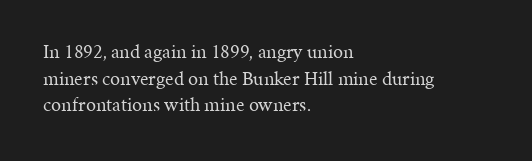
The image shows 20 px text type, upright; set left-aligned, normal line spacing (1.33x), normal letter spacing, not underlined.
